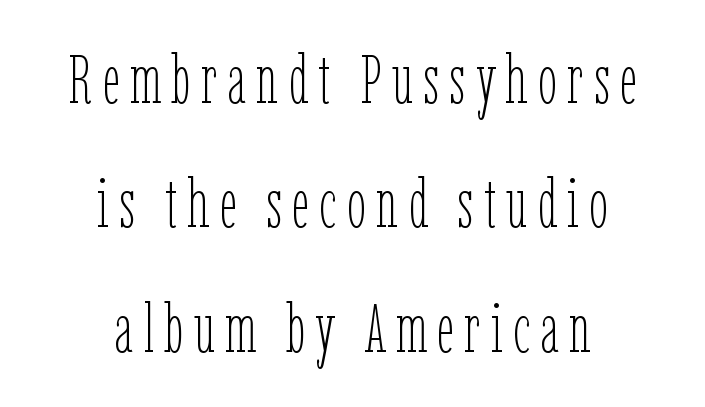
{"italic": "no", "bold": "no", "weight": "thin", "width": "condensed", "stroke_contrast": "low", "x_height": "medium", "monospaced": "no", "underline": "no", "align": "center", "line_spacing_ratio": 1.83, "glyph_px": 68}
